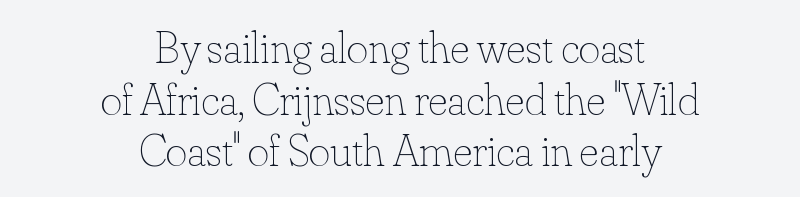
Q: Is the text bold? A: No.
Q: Is the text italic (slanted)? A: No, it is upright.
Q: Is the text underlined? A: No.
Q: How is the paragraph aligned? A: Centered.
Q: Is the spacing between letters normal or unusually wide? A: Normal.
Q: Is the spacing between lines tight, normal or loose? A: Tight.
Q: Width (condensed, normal, or wide)? A: Normal.
Q: Stroke contrast? A: Low.
Q: x-height? A: Small.
Q: Monospaced? A: No.
